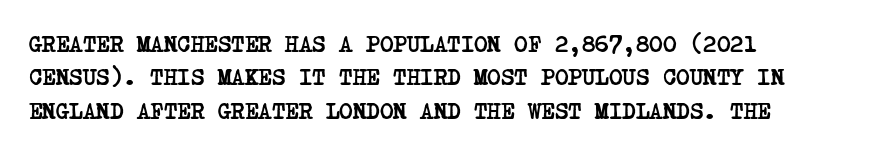
Q: Is the text bold? A: Yes.
Q: Is the text underlined? A: No.
Q: How is the paragraph aligned? A: Left-aligned.
Q: Is the spacing between letters normal or unusually wide? A: Normal.
Q: Is the spacing between lines tight, normal or loose? A: Normal.
